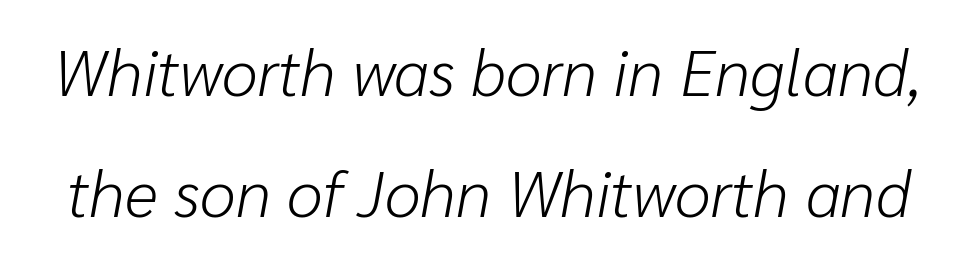
This sample has the flowing, uneven cadence of proportional lettering. This rendering leaves character spacing at its baseline value. Is the type slanted? Yes — the strokes lean at a clear angle. Check under the words: just untouched page. The weight would be labelled regular, book, light, or lighter still.
